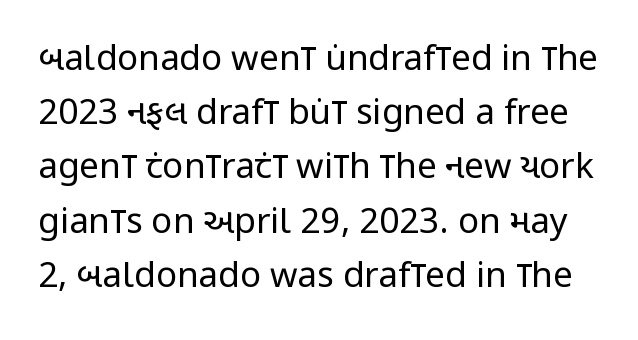
Q: Is the text bold? A: No.
Q: Is the text italic (slanted)? A: No, it is upright.
Q: Is the typeface a serif or a sans-serif typeface? A: Sans-serif.
Q: Is the text underlined? A: No.
Q: Is the spacing between letters normal or unusually wide? A: Normal.
Q: Is the spacing between lines tight, normal or loose? A: Normal.
Q: Width (condensed, normal, or wide)? A: Condensed.
Q: Stroke contrast? A: Low.
Q: x-height? A: Large.
Q: Monospaced? A: No.
